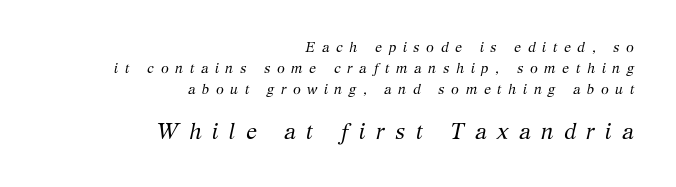
Spacing between characters has been opened up far beyond the box default. A student would call this right alignment; a typographer would say flush right, rag left. Vertical stems look standard width or narrower in stroke. The passage shown is not underscored anywhere. Observe the lean: these are italic letterforms.
